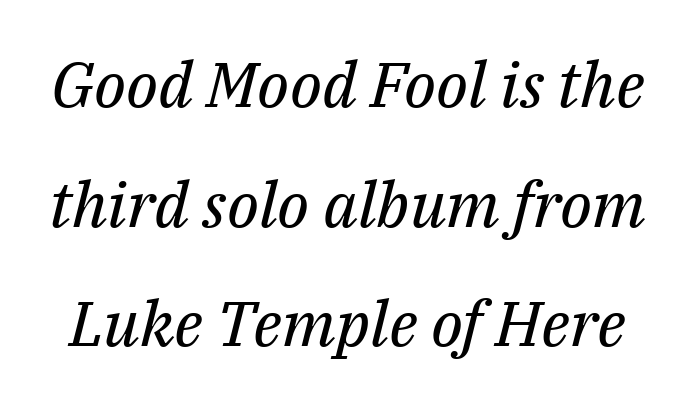
An italicized treatment has been applied to the whole sample. The block of text is sparse from top to bottom, with ample space between rows. I'd call this a serif setting — the letters wear small feet. Any mark beneath the type? The region is blank. Weight: not bold — regular or lighter.
